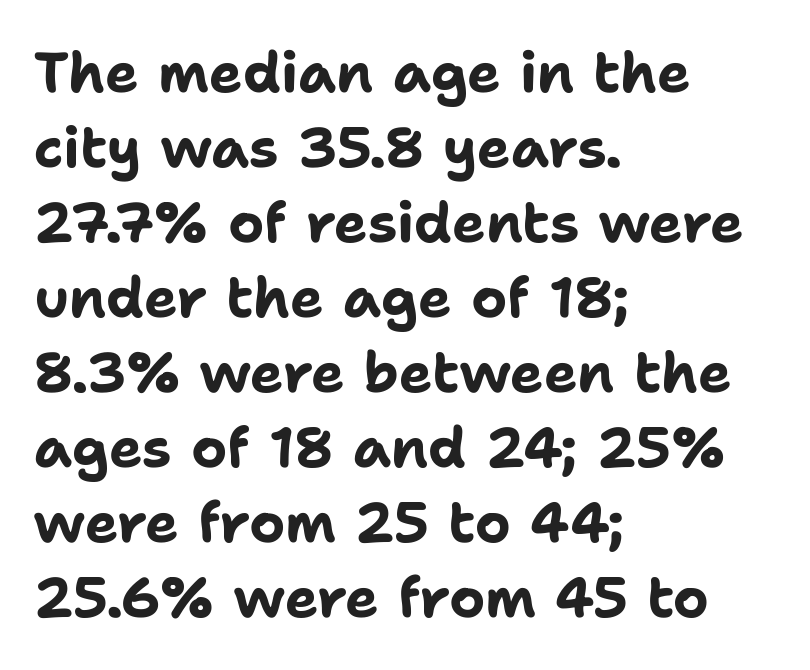
Q: Is the text bold? A: Yes.
Q: Is the text italic (slanted)? A: No, it is upright.
Q: Is the typeface a serif or a sans-serif typeface? A: Sans-serif.
Q: Is the text underlined? A: No.
Q: How is the paragraph aligned? A: Left-aligned.
Q: Is the spacing between letters normal or unusually wide? A: Normal.
Q: Is the spacing between lines tight, normal or loose? A: Normal.
Q: Width (condensed, normal, or wide)? A: Normal.
Q: Stroke contrast? A: Low.
Q: x-height? A: Medium.
Q: Monospaced? A: No.
